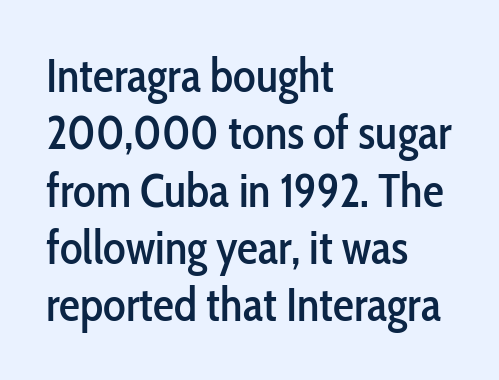
Look at the tracking — it's just the regular setting, nothing added. One-word summary of the alignment: left. This rendering employs a face without finishing strokes, i.e., a sans-serif. The letters stand straight up with perfectly vertical stems.
